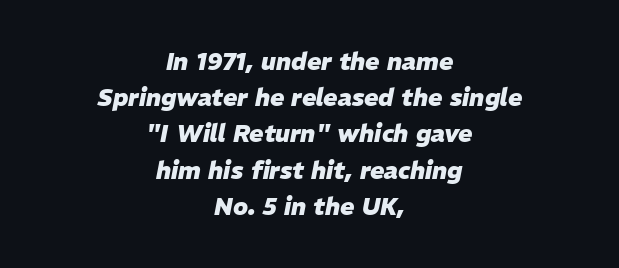
Short note: letters normally spaced. Strokes here are thick enough to call this a true bold. This block has exactly the height ordinary leading produces. Each row of text sits above clean, open space. The typography opts for an oblique posture over an upright one.
